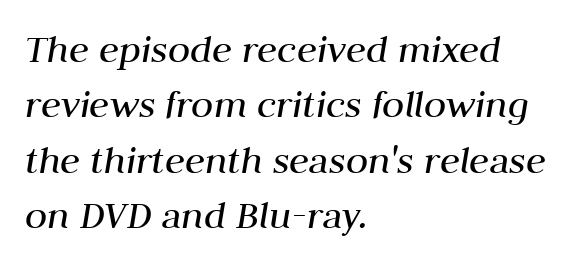
{"italic": "yes", "lean": "right", "slant_degrees": 10, "bold": "no", "weight": "regular", "width": "normal", "stroke_contrast": "medium", "x_height": "medium", "monospaced": "no", "underline": "no", "align": "left", "line_spacing": "normal", "line_spacing_ratio": 1.35, "letter_spacing": "normal", "letter_spacing_em": 0.0, "glyph_px": 41}
